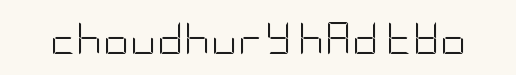
{"serif": "no", "italic": "no", "bold": "no", "weight": "light", "width": "condensed", "stroke_contrast": "low", "x_height": "large", "underline": "no", "letter_spacing": "normal", "letter_spacing_em": 0.0, "glyph_px": 33}
